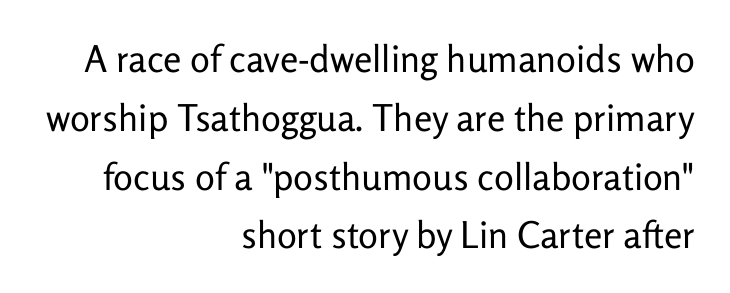
Compared with typical body copy, the letter spacing here is the same. Are there feet on the stems? There aren't — it's a sans. Clear beneath every line of the passage. Vertically, the passage feels balanced, rows spaced as you'd expect. A quiet, ordinary-to-light weight characterises the typeface. Proportional: the letters do not fall into vertical columns.
